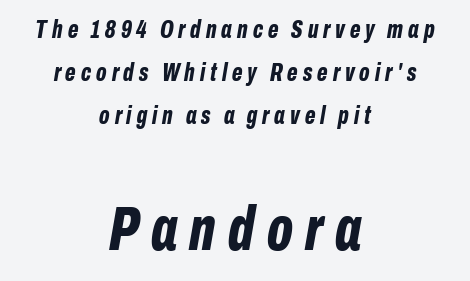
{"italic": "yes", "lean": "right", "slant_degrees": 10, "bold": "yes", "weight": "bold", "width": "condensed", "stroke_contrast": "low", "x_height": "medium", "monospaced": "no", "underline": "no", "align": "center", "line_spacing_ratio": 1.73, "letter_spacing": "wide", "letter_spacing_em": 0.2, "larger_block": "second", "size_ratio": 2.48, "glyph_px": 62}
